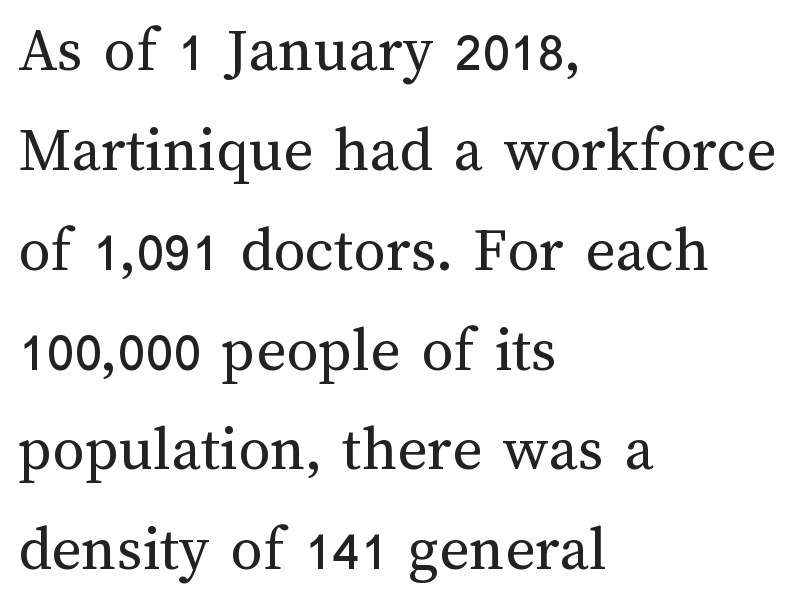
If you drew a line through each stem, it would be perfectly vertical. Tracking here is standard; glyphs follow each other at the usual distance. The string is rendered with underlining switched off. Line spacing here is normal. The typesetting does not lean heavy: it is not bold.
